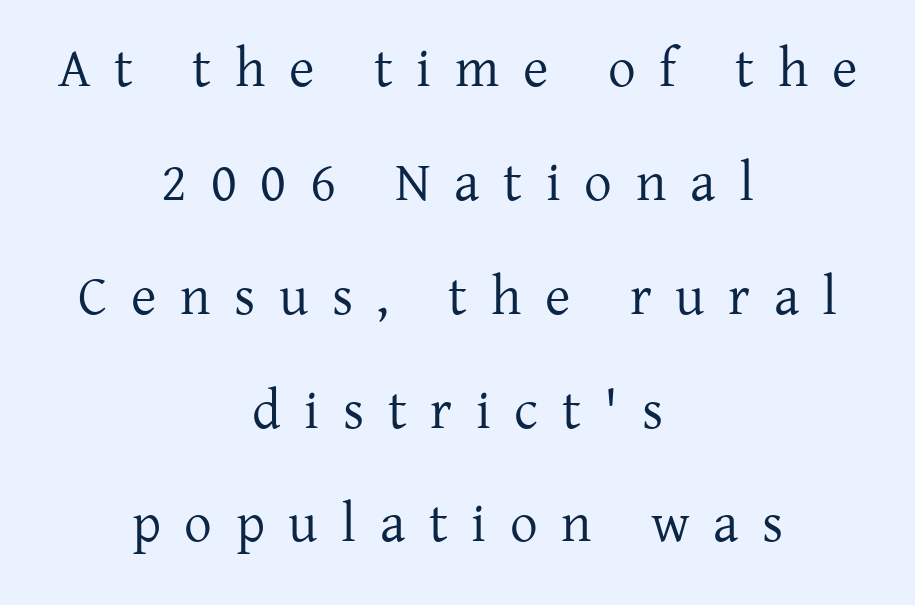
Weight class: somewhere from thin through regular. Each word looks stretched out because of the extra space between its letters. No word sits above an underline. Do the characters align in a grid? No, the font is proportional.
